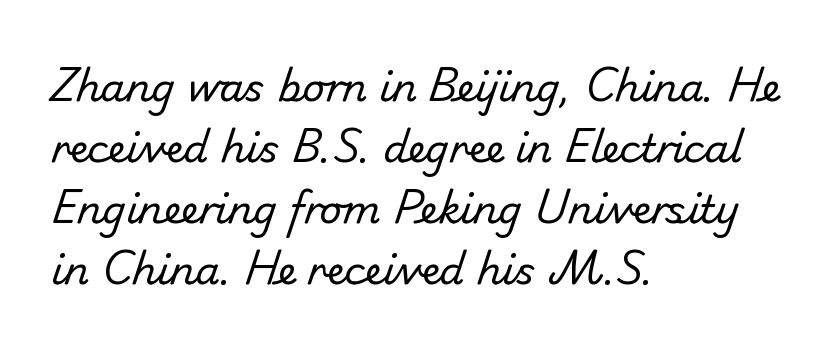
{"serif": "no", "bold": "no", "weight": "regular", "width": "normal", "stroke_contrast": "low", "x_height": "small", "monospaced": "no", "underline": "no", "align": "left", "line_spacing": "normal", "line_spacing_ratio": 1.56, "letter_spacing": "normal", "letter_spacing_em": 0.0, "glyph_px": 39}
